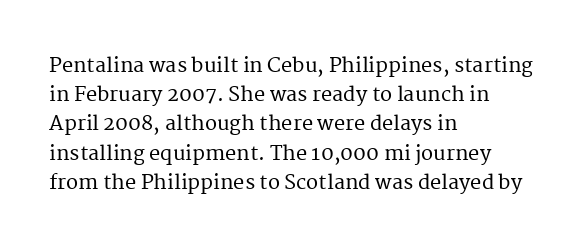
A bare baseline throughout the passage. Tracking value appears to be zero — textbook default spacing. The lettering holds an erect, upright posture throughout. The lines in this sample share a left origin and differ only in where they stop.
